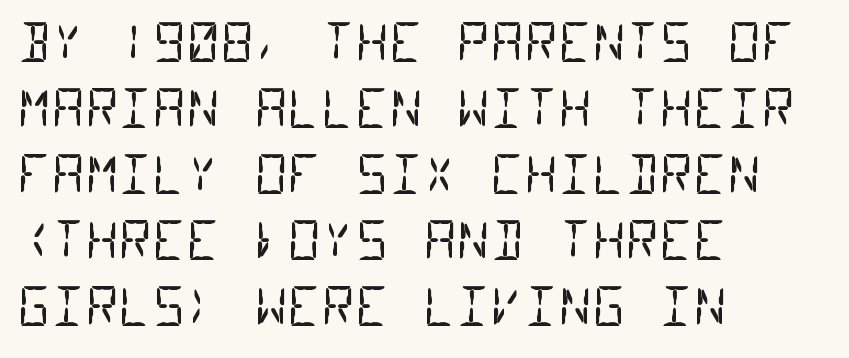
The image shows 52 px regular-weight, condensed sans-serif type, monospaced; set left-aligned, normal line spacing (1.27x), normal letter spacing, not underlined; low stroke contrast and a large x-height.
